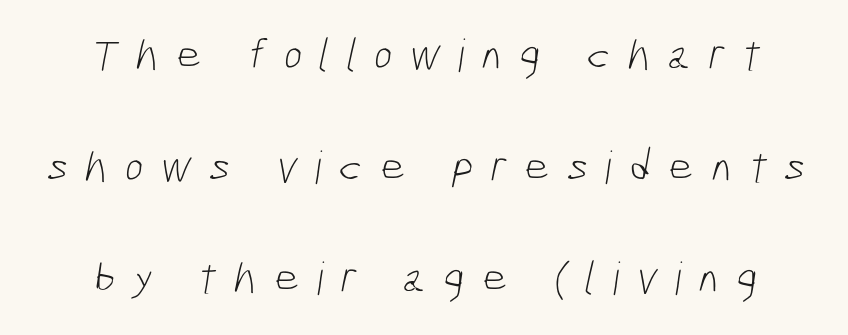
Q: Is the text bold? A: No.
Q: Is the typeface a serif or a sans-serif typeface? A: Sans-serif.
Q: Is the text underlined? A: No.
Q: Is the spacing between letters normal or unusually wide? A: Unusually wide.
Q: Is the spacing between lines tight, normal or loose? A: Loose.
Q: Width (condensed, normal, or wide)? A: Condensed.
Q: Stroke contrast? A: Low.
Q: x-height? A: Medium.
Q: Monospaced? A: No.
